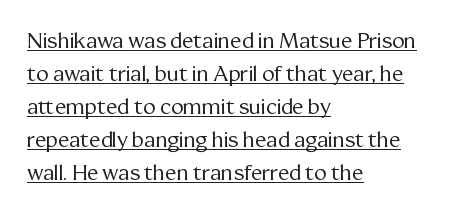
The image shows 21 px text type, upright; set left-aligned, normal line spacing (1.57x), normal letter spacing, underlined.
